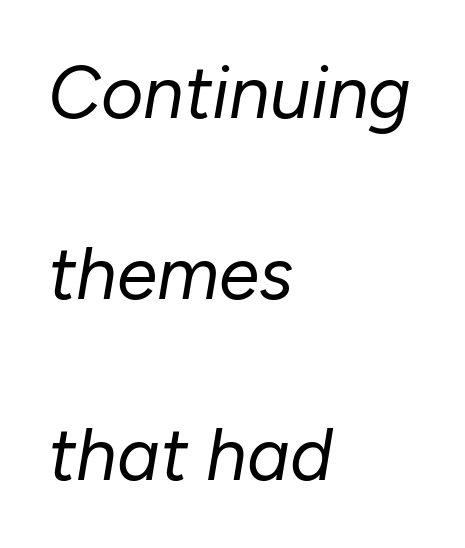
Q: Is the text bold? A: No.
Q: Is the text italic (slanted)? A: Yes, it leans right by about 10 degrees.
Q: Is the text underlined? A: No.
Q: How is the paragraph aligned? A: Left-aligned.
Q: Is the spacing between letters normal or unusually wide? A: Normal.
Q: Is the spacing between lines tight, normal or loose? A: Loose.
Q: Width (condensed, normal, or wide)? A: Normal.
Q: Stroke contrast? A: Low.
Q: x-height? A: Medium.
Q: Monospaced? A: No.
